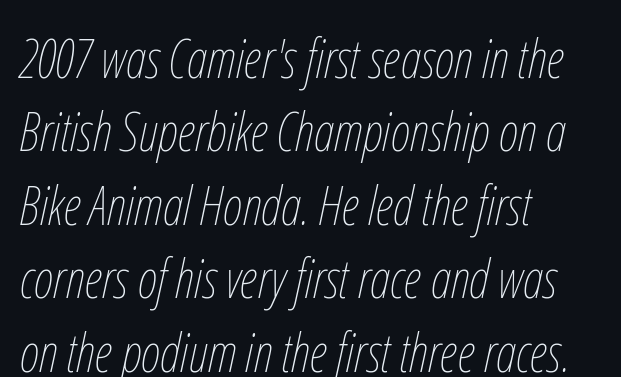
The image shows 54 px thin, condensed type, italic (leaning right); set left-aligned, normal line spacing (1.36x), normal letter spacing, not underlined; low stroke contrast and a medium x-height.
